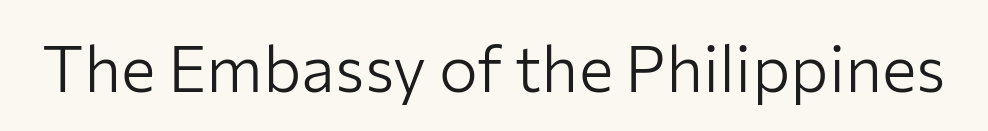
Q: Is the text bold? A: No.
Q: Is the text italic (slanted)? A: No, it is upright.
Q: Is the typeface a serif or a sans-serif typeface? A: Sans-serif.
Q: Is the text underlined? A: No.
Q: Is the spacing between letters normal or unusually wide? A: Normal.
Q: Width (condensed, normal, or wide)? A: Normal.
Q: Stroke contrast? A: Low.
Q: x-height? A: Medium.
Q: Monospaced? A: No.
